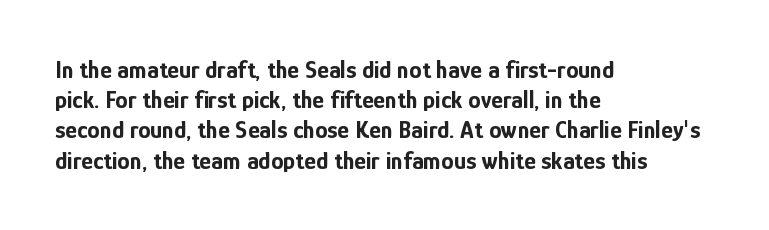
The passage shown is emphatically bold. The space directly below the letters is spotless. Tracking here is standard; glyphs follow each other at the usual distance. Where is the straight margin? On the left.
